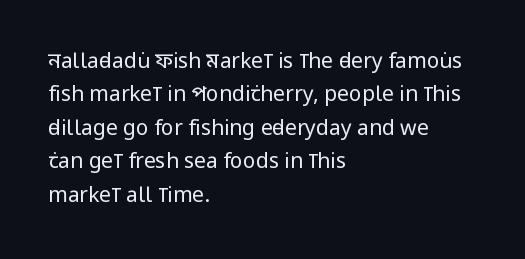
Q: Is the text bold? A: No.
Q: Is the text italic (slanted)? A: No, it is upright.
Q: Is the text underlined? A: No.
Q: How is the paragraph aligned? A: Left-aligned.
Q: Is the spacing between letters normal or unusually wide? A: Normal.
Q: Is the spacing between lines tight, normal or loose? A: Normal.
